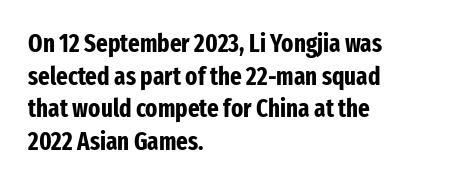
You could call the tracking neutral — neither tight nor loose. Ordinary non-slanted type is in use. Heavy, bold letterforms. Does the copy run flush right? No — it runs flush left. Regular leading.
